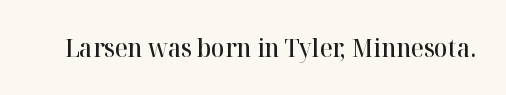
The image shows 25 px text type, upright; set normal letter spacing, not underlined.
